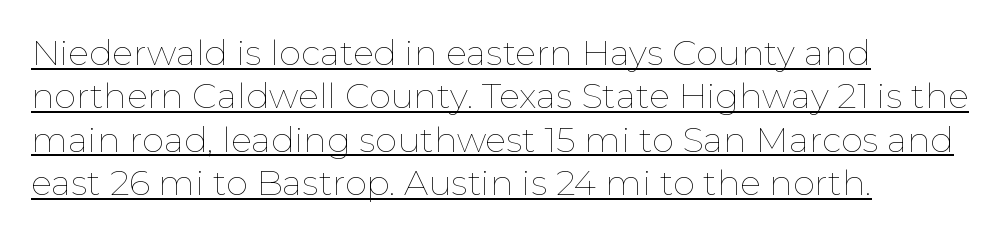
The image shows 35 px thin type, upright; set left-aligned, line spacing 1.24x, normal letter spacing, underlined; low stroke contrast and a medium x-height.
